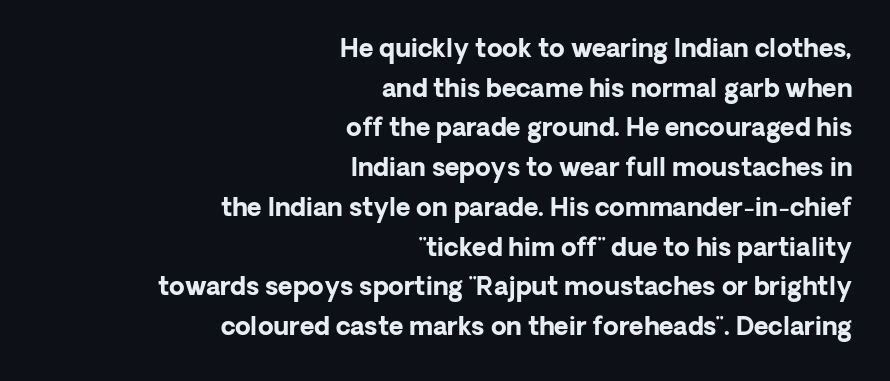
The image shows 25 px bold type, upright; set right-aligned, normal line spacing (1.59x), normal letter spacing, not underlined.
